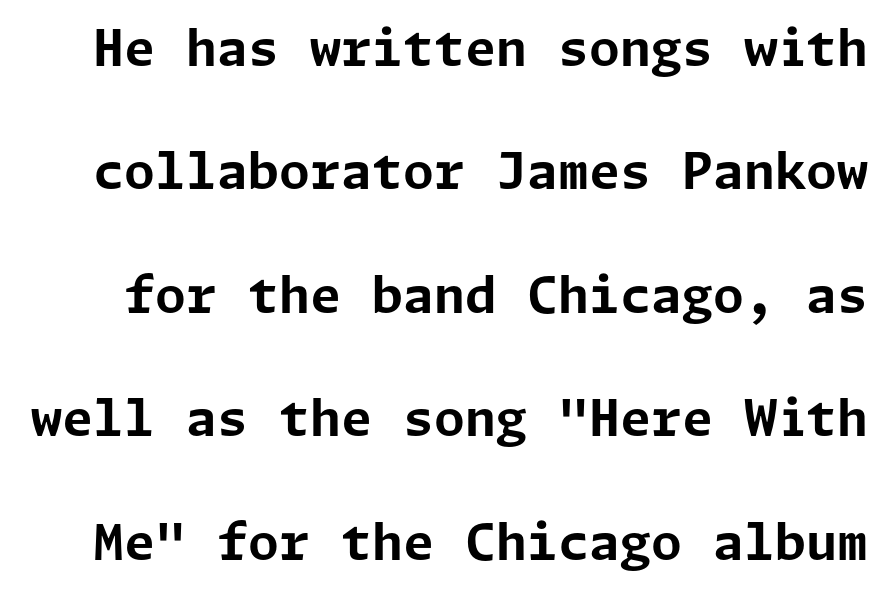
{"serif": "no", "italic": "no", "bold": "yes", "weight": "bold", "width": "normal", "stroke_contrast": "low", "x_height": "medium", "underline": "no", "line_spacing": "loose", "line_spacing_ratio": 2.47, "letter_spacing": "normal", "letter_spacing_em": 0.0, "glyph_px": 50}
